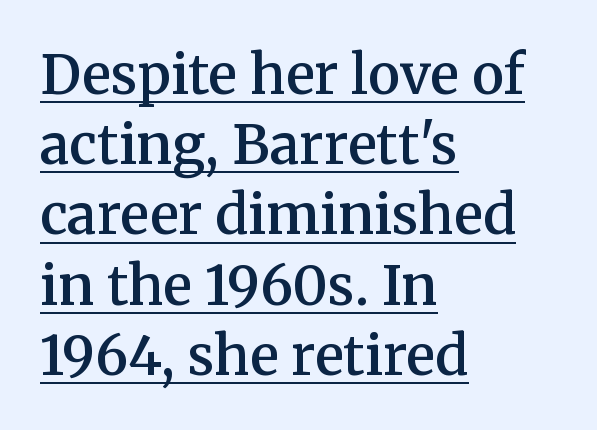
The image shows 54 px semibold serif type, upright; set left-aligned, normal line spacing (1.3x), normal letter spacing, underlined; medium stroke contrast and a medium x-height.
